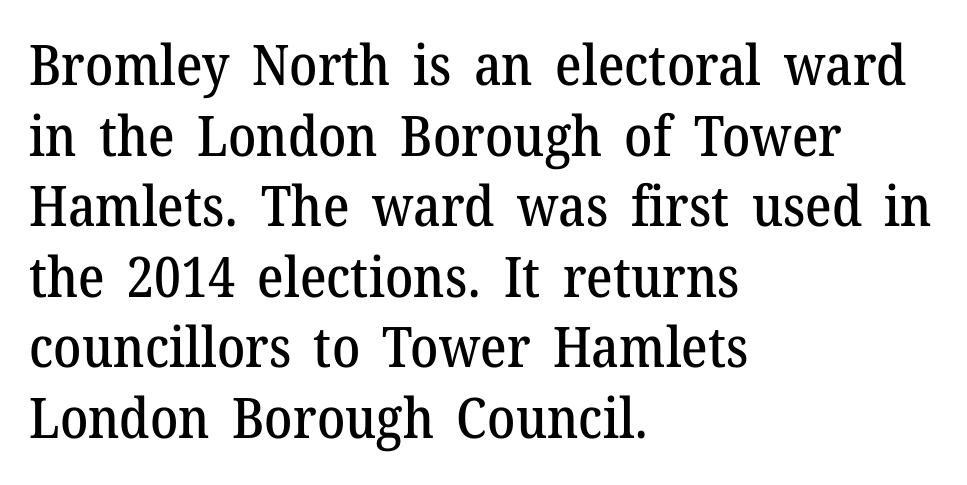
{"serif": "yes", "italic": "no", "width": "normal", "stroke_contrast": "medium", "x_height": "medium", "monospaced": "no", "underline": "no", "align": "left", "line_spacing": "normal", "line_spacing_ratio": 1.26, "letter_spacing": "normal", "letter_spacing_em": 0.0, "glyph_px": 56}
